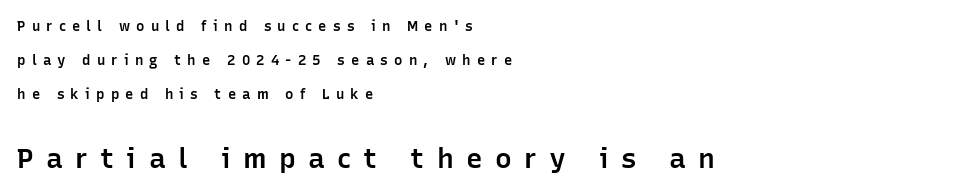
Each letter keeps its own natural width here, so spacing adapts to shape. The lettering holds an erect, upright posture throughout. Two sizes are in play, and the larger belongs to the second block. Casual observation: everything's shoved over to the left.
